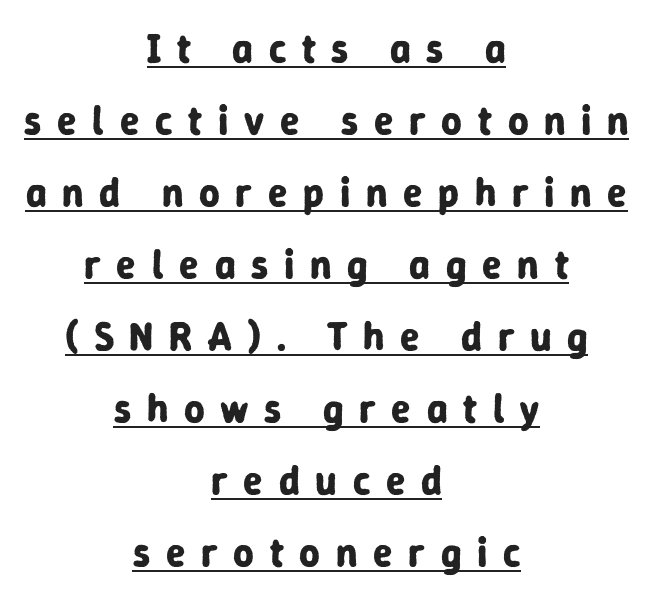
The image shows 40 px bold sans-serif type, upright; set centered, line spacing 1.8x, unusually wide letter spacing (+0.39 em), underlined; low stroke contrast and a medium x-height.
